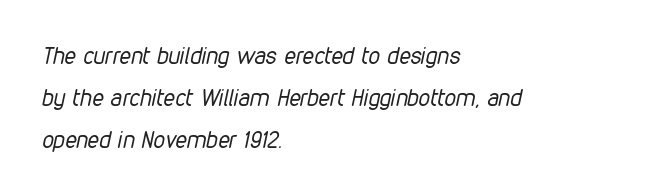
The image shows 23 px text type, italic (leaning right); set left-aligned, line spacing 1.83x, normal letter spacing, not underlined.
